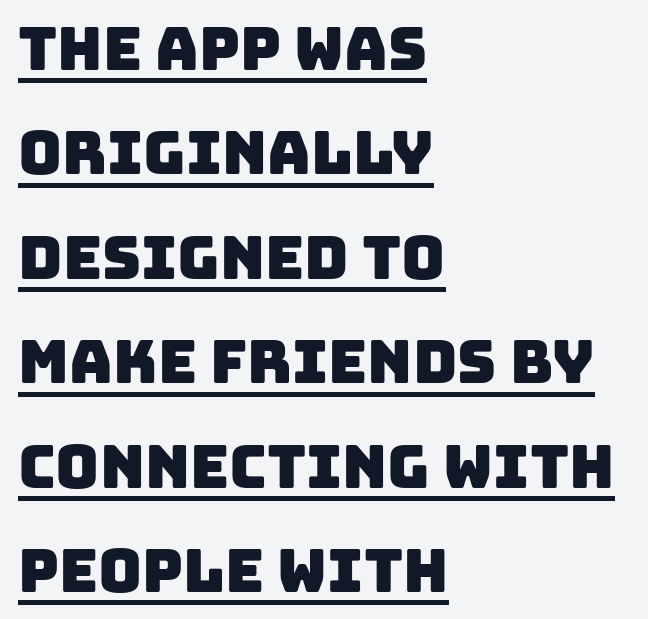
{"serif": "no", "width": "normal", "stroke_contrast": "low", "x_height": "large", "monospaced": "no", "underline": "yes", "align": "left", "line_spacing_ratio": 1.74, "letter_spacing": "normal", "letter_spacing_em": 0.0, "glyph_px": 60}
